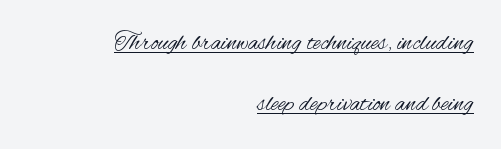
{"bold": "no", "underline": "yes", "align": "right", "line_spacing": "loose", "line_spacing_ratio": 2.44, "letter_spacing": "normal", "letter_spacing_em": 0.0, "glyph_px": 25}
